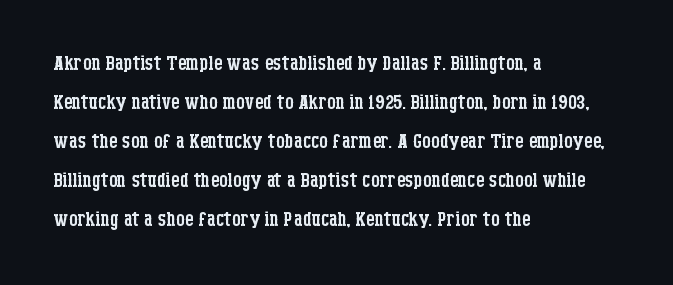
Nothing heavy about these letters — not bold at all. The block of text has a typical density, with ordinary space between rows. Posture: straight, roman, zero tilt. Quick note: underline off. The letterforms sit shoulder to shoulder at normal distance.
